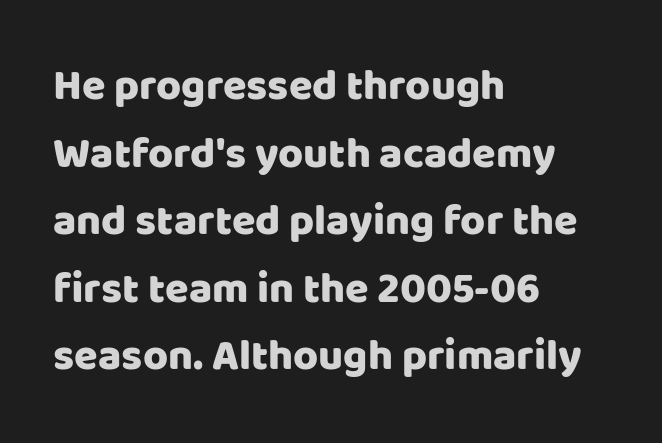
The ragged edge is on the right, which tells us the setting is flush left. In terms of posture, this sample is upright. The rendering uses natural spacing where letterforms have individual widths. This rendering features lettering with no underline. Nobody touched the tracking dial on this one. Leading matches the norm, producing a regular column.
